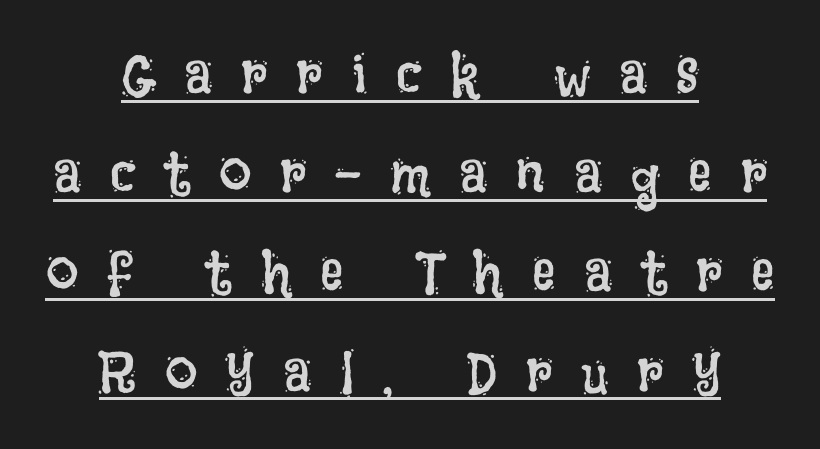
Q: Is the text bold? A: No.
Q: Is the text italic (slanted)? A: No, it is upright.
Q: Is the text underlined? A: Yes.
Q: How is the paragraph aligned? A: Centered.
Q: Is the spacing between letters normal or unusually wide? A: Unusually wide.
Q: Width (condensed, normal, or wide)? A: Condensed.
Q: Stroke contrast? A: Low.
Q: x-height? A: Large.
Q: Monospaced? A: No.
